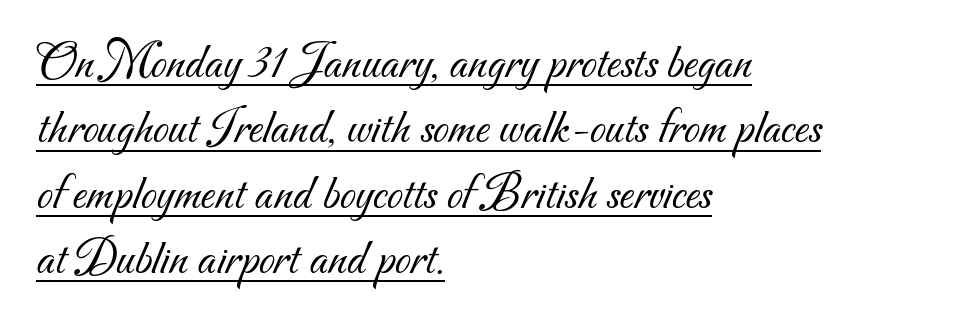
Between one letter and the next there's only the usual sliver of space. The letters advance in unequal steps, a hallmark of proportional type. Quick note: underline on. Is the stroke heavy? The answer is a plain regular-or-lighter.
